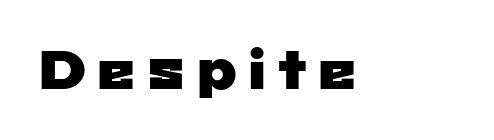
The image shows 54 px wide sans-serif type; set not underlined; low stroke contrast and a medium x-height.
